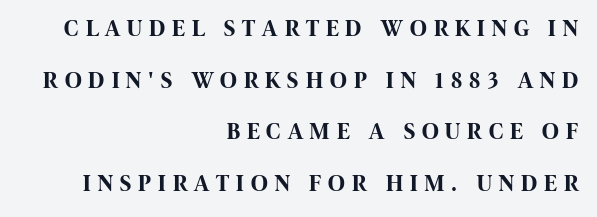
Q: Is the text bold? A: Yes.
Q: Is the text italic (slanted)? A: No, it is upright.
Q: Is the text underlined? A: No.
Q: How is the paragraph aligned? A: Right-aligned.
Q: Is the spacing between letters normal or unusually wide? A: Unusually wide.
Q: Is the spacing between lines tight, normal or loose? A: Loose.
